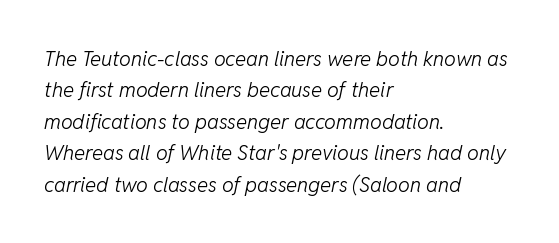
The image shows 21 px text type, italic (leaning right); set left-aligned, normal line spacing (1.5x), normal letter spacing, not underlined.
